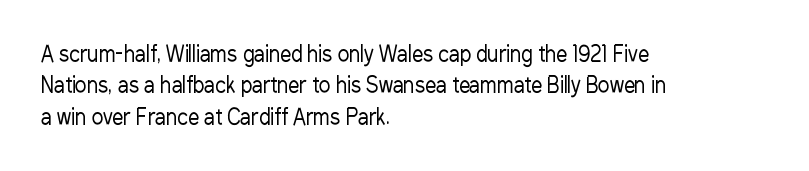
Q: Is the text bold? A: No.
Q: Is the text italic (slanted)? A: No, it is upright.
Q: Is the text underlined? A: No.
Q: How is the paragraph aligned? A: Left-aligned.
Q: Is the spacing between letters normal or unusually wide? A: Normal.
Q: Is the spacing between lines tight, normal or loose? A: Normal.
